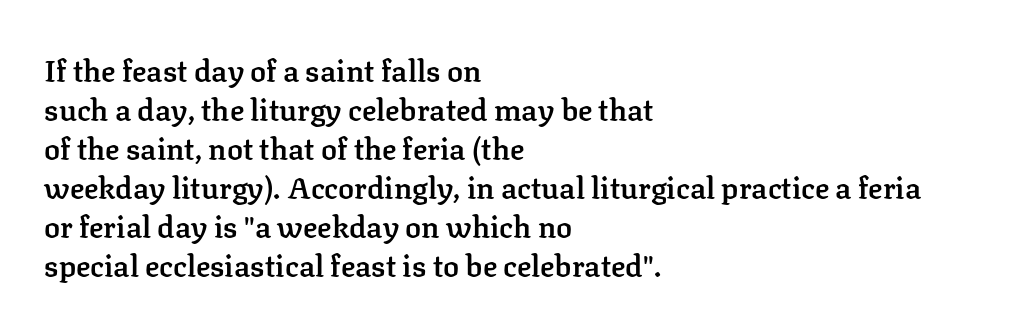
The image shows 30 px semibold serif type, upright; set left-aligned, normal line spacing (1.3x), normal letter spacing, not underlined; low stroke contrast and a medium x-height.
